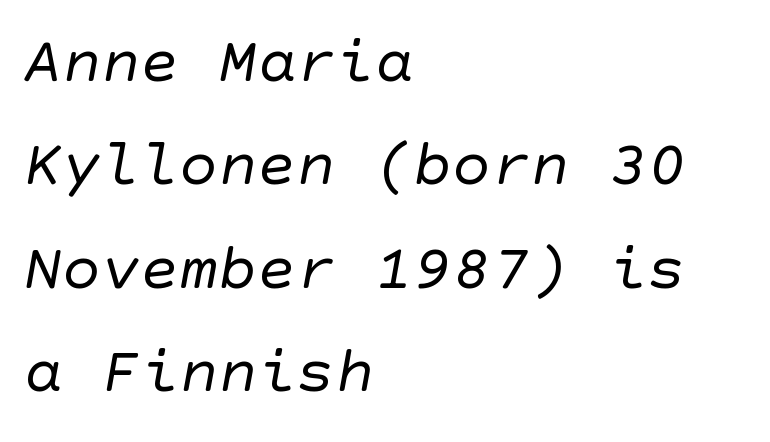
{"serif": "no", "bold": "no", "weight": "regular", "width": "normal", "stroke_contrast": "low", "x_height": "large", "underline": "no", "align": "left", "line_spacing": "normal", "line_spacing_ratio": 1.59, "letter_spacing": "normal", "letter_spacing_em": 0.0, "glyph_px": 65}
